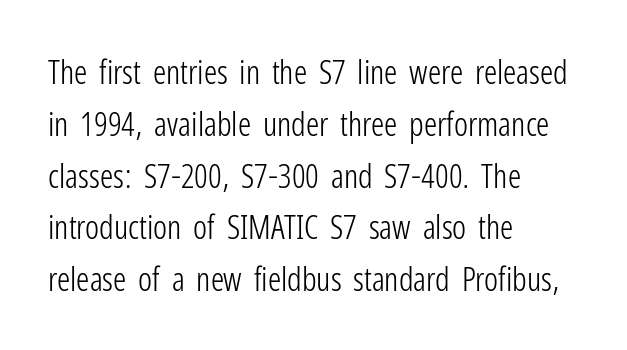
The image shows 33 px light, condensed sans-serif type, upright; set left-aligned, normal line spacing (1.57x), normal letter spacing, not underlined; low stroke contrast and a medium x-height.
